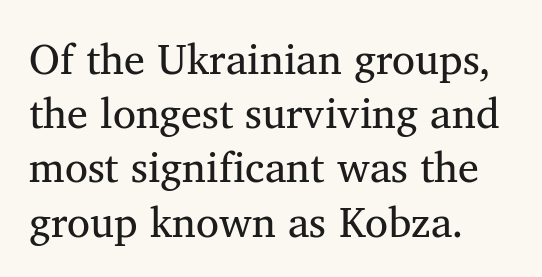
{"serif": "yes", "italic": "no", "bold": "no", "weight": "regular", "width": "normal", "stroke_contrast": "medium", "x_height": "medium", "monospaced": "no", "underline": "no", "align": "left", "line_spacing": "normal", "line_spacing_ratio": 1.29, "letter_spacing": "normal", "letter_spacing_em": 0.0, "glyph_px": 42}
